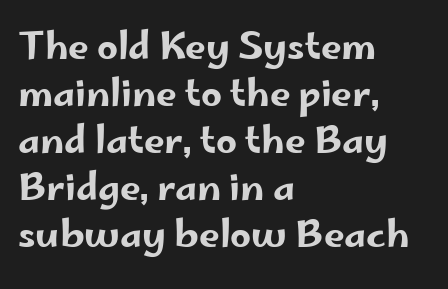
Q: Is the text italic (slanted)? A: No, it is upright.
Q: Is the typeface a serif or a sans-serif typeface? A: Sans-serif.
Q: Is the text underlined? A: No.
Q: How is the paragraph aligned? A: Left-aligned.
Q: Is the spacing between letters normal or unusually wide? A: Normal.
Q: Is the spacing between lines tight, normal or loose? A: Normal.
Q: Width (condensed, normal, or wide)? A: Wide.
Q: Stroke contrast? A: Low.
Q: x-height? A: Small.
Q: Monospaced? A: No.
